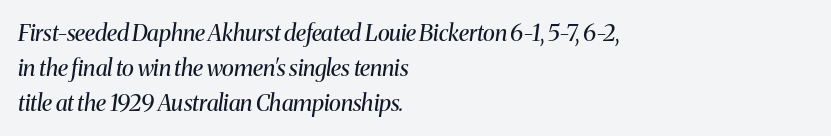
Q: Is the text bold? A: No.
Q: Is the text italic (slanted)? A: Yes, it leans right by about 8 degrees.
Q: Is the text underlined? A: No.
Q: How is the paragraph aligned? A: Left-aligned.
Q: Is the spacing between letters normal or unusually wide? A: Normal.
Q: Is the spacing between lines tight, normal or loose? A: Normal.
